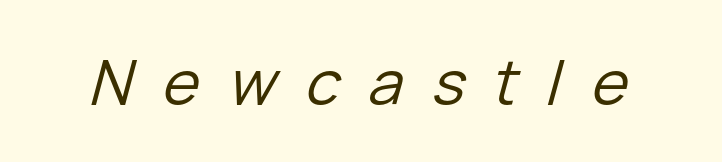
No extra ink here — the face is not bold. Nobody drew a line under any word here. The gaps between neighbouring characters are conspicuously large. An italicized treatment has been applied to the whole sample. Spacing verdict: proportional, widths tailored to each character.
